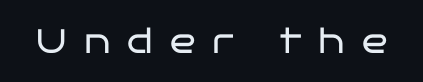
{"serif": "no", "italic": "no", "bold": "no", "weight": "regular", "width": "wide", "stroke_contrast": "low", "x_height": "large", "monospaced": "no", "underline": "no", "letter_spacing": "wide", "letter_spacing_em": 0.5, "glyph_px": 34}
